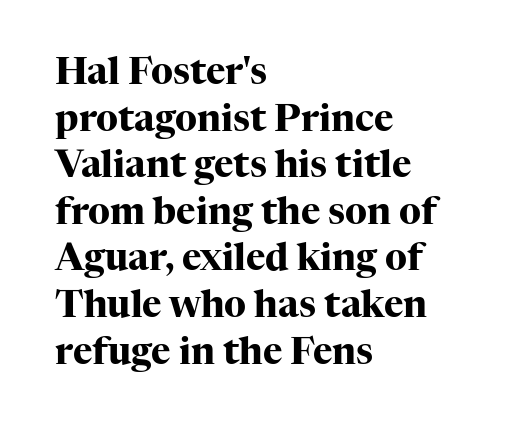
Q: Is the text bold? A: Yes.
Q: Is the text italic (slanted)? A: No, it is upright.
Q: Is the typeface a serif or a sans-serif typeface? A: Serif.
Q: Is the text underlined? A: No.
Q: How is the paragraph aligned? A: Left-aligned.
Q: Is the spacing between letters normal or unusually wide? A: Normal.
Q: Is the spacing between lines tight, normal or loose? A: Normal.
Q: Width (condensed, normal, or wide)? A: Normal.
Q: Stroke contrast? A: High.
Q: x-height? A: Medium.
Q: Monospaced? A: No.
